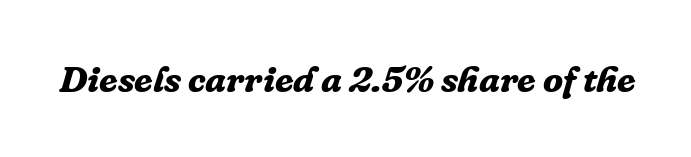
Q: Is the text bold? A: Yes.
Q: Is the text italic (slanted)? A: Yes, it leans right by about 16 degrees.
Q: Is the typeface a serif or a sans-serif typeface? A: Serif.
Q: Is the text underlined? A: No.
Q: Is the spacing between letters normal or unusually wide? A: Normal.
Q: Width (condensed, normal, or wide)? A: Normal.
Q: Stroke contrast? A: Low.
Q: x-height? A: Medium.
Q: Monospaced? A: No.
